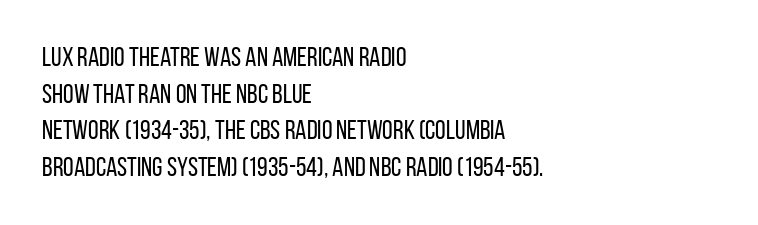
{"italic": "no", "bold": "no", "underline": "no", "align": "left", "line_spacing": "normal", "line_spacing_ratio": 1.36, "letter_spacing": "normal", "letter_spacing_em": 0.0, "glyph_px": 27}
